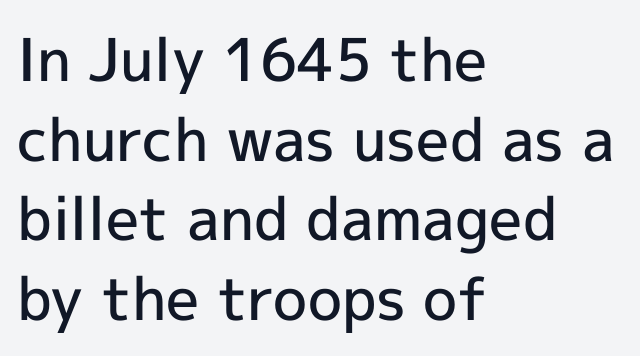
A fair bit of extra ink — the face is semibold, not bold. Left-aligned paragraph, ragged on the right. The space beneath each line is pristine and unruled. Grotesque or geometric, the face here clearly has no serifs. These lines keep a tight, regular rhythm from letter to letter. Posture: vertical.
